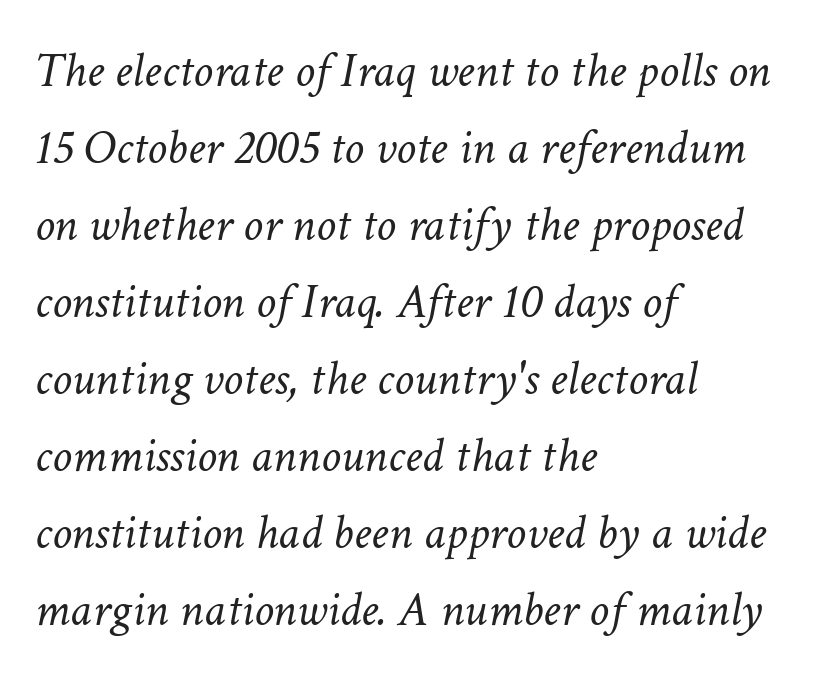
Q: Is the text bold? A: No.
Q: Is the text italic (slanted)? A: Yes, it leans right by about 11 degrees.
Q: Is the text underlined? A: No.
Q: How is the paragraph aligned? A: Left-aligned.
Q: Is the spacing between letters normal or unusually wide? A: Normal.
Q: Is the spacing between lines tight, normal or loose? A: Normal.
Q: Width (condensed, normal, or wide)? A: Normal.
Q: Stroke contrast? A: Low.
Q: x-height? A: Medium.
Q: Monospaced? A: No.
